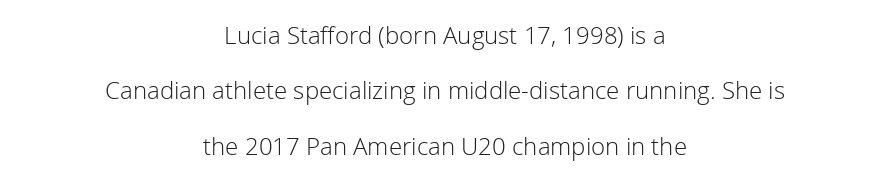
Vertical strokes here are truly vertical. Observe the ordinary spacing: letters are neighbours, not strangers. The space between consecutive lines is lavish. The paragraph shown floats in the horizontal middle.
